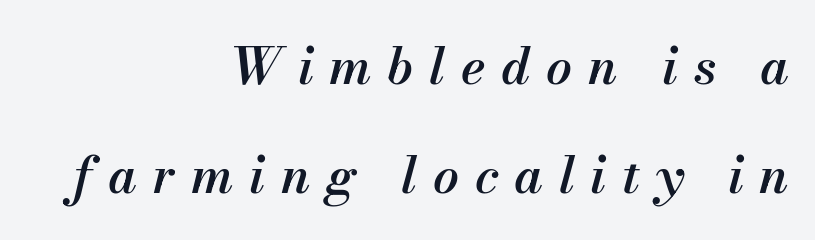
The specimen reads as italic at a glance. The rendering uses natural spacing where letterforms have individual widths. The lines in this sample share a right terminus and differ only in where they begin. Compared with typical paragraphs, the rows here are farther apart. Display-style spreading of the glyphs; the letterfit is very open.
